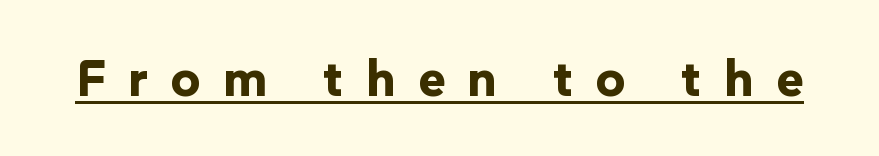
The passage shown is typed in a proportional face where columns would drift. Tall strokes in this sample are plumb rather than angled. Words appear elongated and porous because spacing is wide. Classification — sans serif. Heft: maximum for text — a bold.
